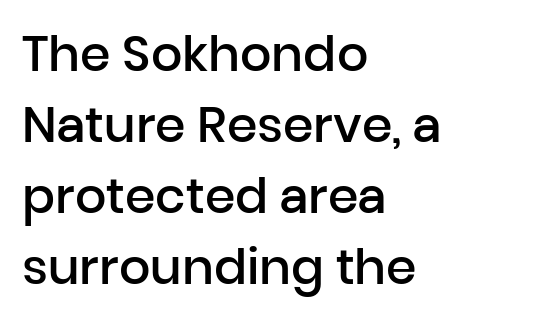
The image shows 49 px semibold sans-serif type, upright; set left-aligned, normal line spacing (1.45x), normal letter spacing, not underlined; low stroke contrast and a medium x-height.
